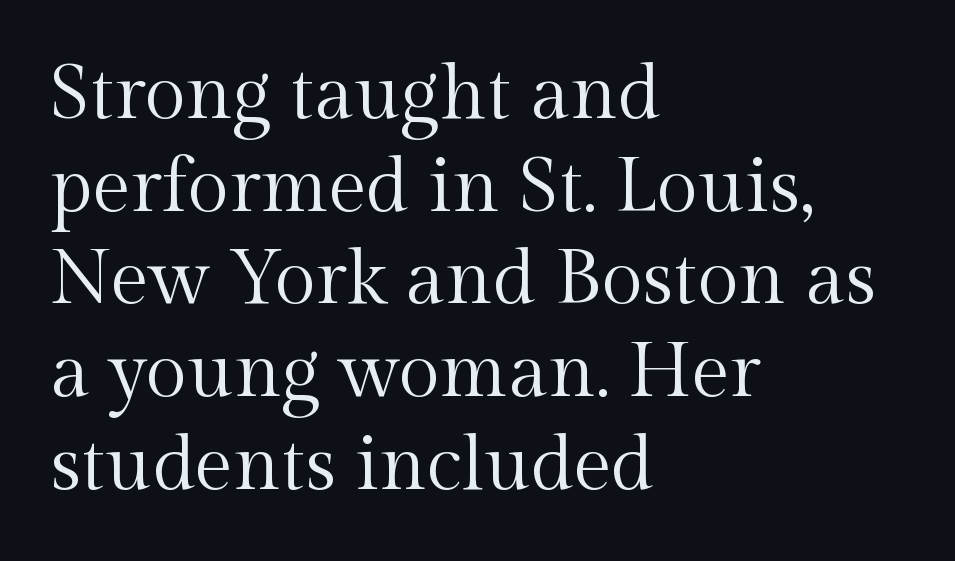
Small tapered or slab feet sit at the stroke ends, so this counts as serif. Descender tails drop into unmarked territory. Letter spacing: default. On a weight scale, this lands at 450 or below.
